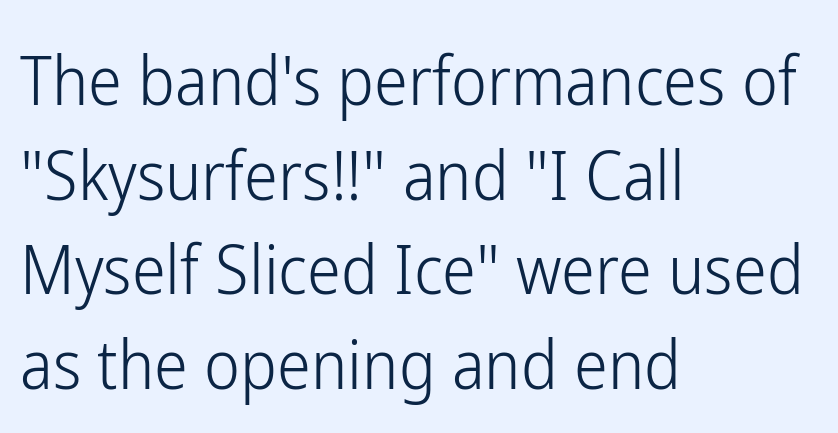
The image shows 68 px light, condensed sans-serif type, upright; set left-aligned, normal line spacing (1.39x), normal letter spacing, not underlined; low stroke contrast and a medium x-height.
